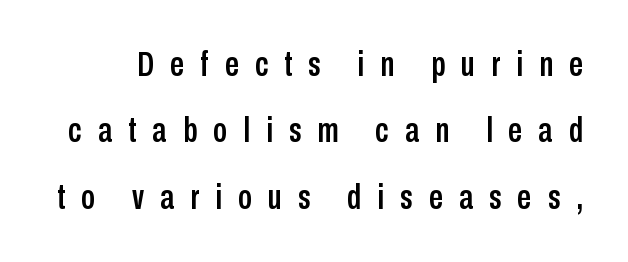
Lines of text with bare space underneath. This rendering widens character spacing well past its baseline value. Note the varied advance widths — an 'i' is clearly narrower than an 'm'. A sans-serif font was chosen for this passage. Vertically, the passage feels expansive, rows floating well apart.
